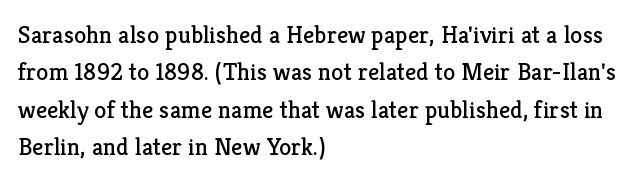
{"italic": "no", "bold": "no", "underline": "no", "align": "left", "line_spacing": "normal", "line_spacing_ratio": 1.5, "letter_spacing": "normal", "letter_spacing_em": 0.0, "glyph_px": 25}
